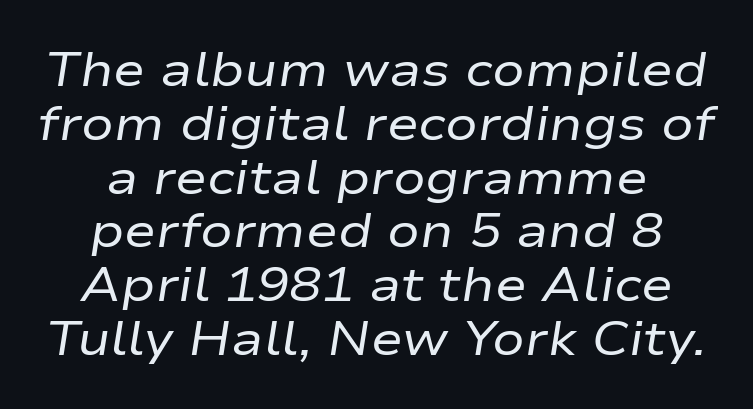
The image shows 48 px regular-weight, wide type, italic (leaning right); set centered, tight line spacing (1.12x), normal letter spacing, not underlined; low stroke contrast and a medium x-height.
